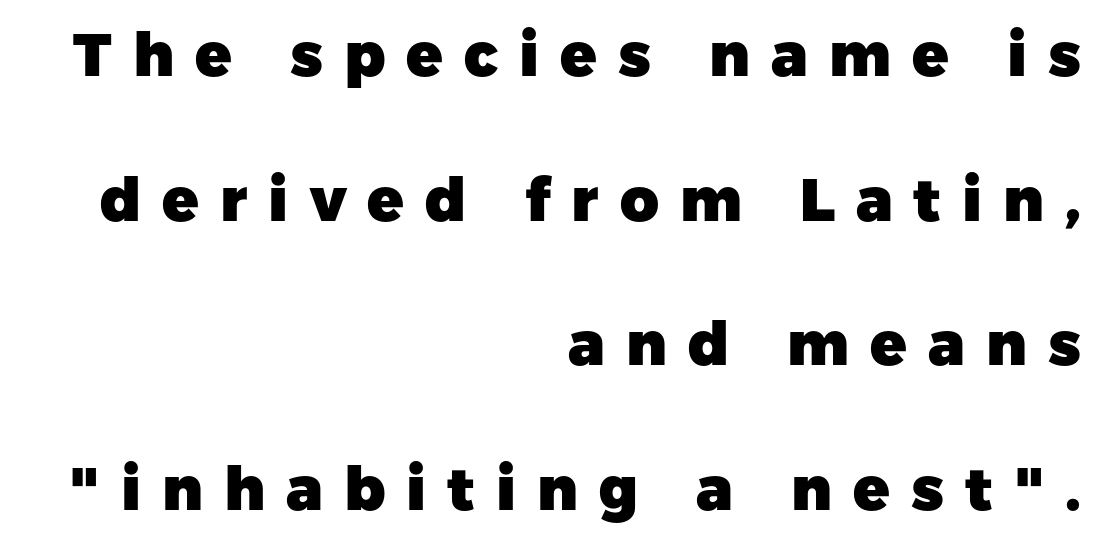
The image shows 60 px heavy sans-serif type, upright; set right-aligned, loose line spacing (2.41x), unusually wide letter spacing (+0.35 em), not underlined; low stroke contrast and a medium x-height.
